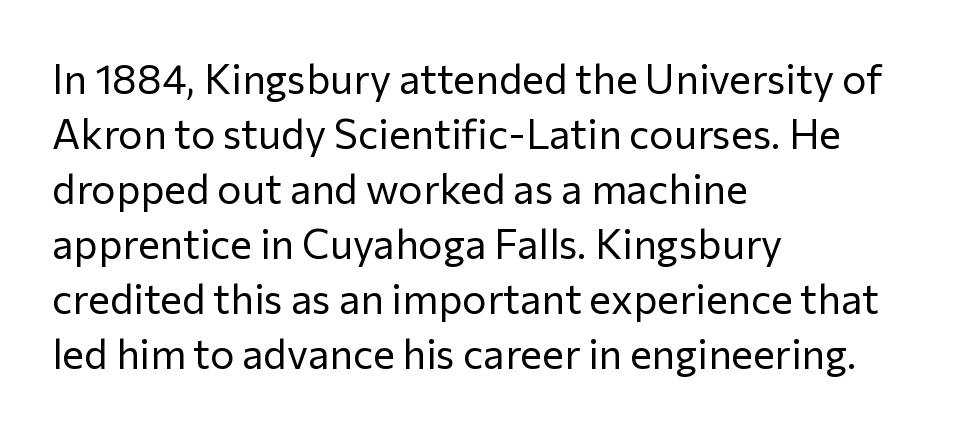
Q: Is the text bold? A: No.
Q: Is the text italic (slanted)? A: No, it is upright.
Q: Is the typeface a serif or a sans-serif typeface? A: Sans-serif.
Q: Is the text underlined? A: No.
Q: How is the paragraph aligned? A: Left-aligned.
Q: Is the spacing between letters normal or unusually wide? A: Normal.
Q: Is the spacing between lines tight, normal or loose? A: Normal.
Q: Width (condensed, normal, or wide)? A: Normal.
Q: Stroke contrast? A: Low.
Q: x-height? A: Medium.
Q: Monospaced? A: No.
